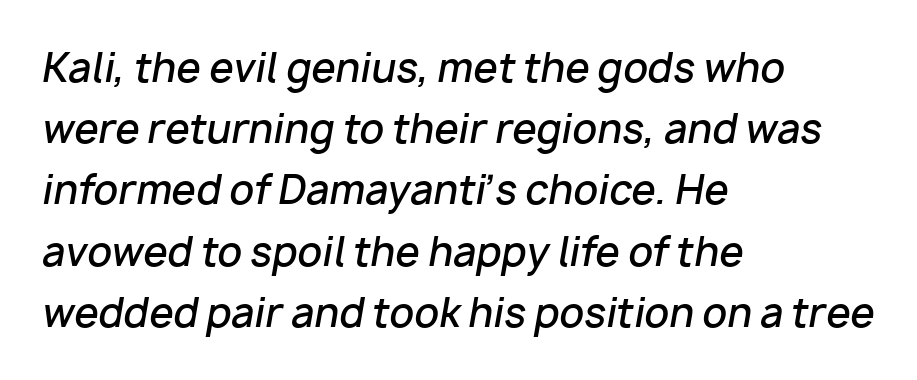
The image shows 39 px semibold type, italic (leaning right); set left-aligned, normal line spacing (1.57x), normal letter spacing, not underlined; low stroke contrast and a medium x-height.
